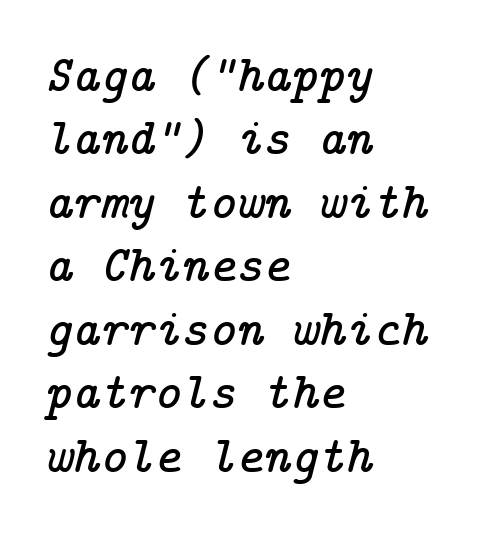
{"serif": "yes", "italic": "yes", "lean": "right", "slant_degrees": 14, "width": "normal", "stroke_contrast": "low", "x_height": "medium", "underline": "no", "align": "left", "line_spacing_ratio": 1.22, "letter_spacing": "normal", "letter_spacing_em": 0.0, "glyph_px": 52}
